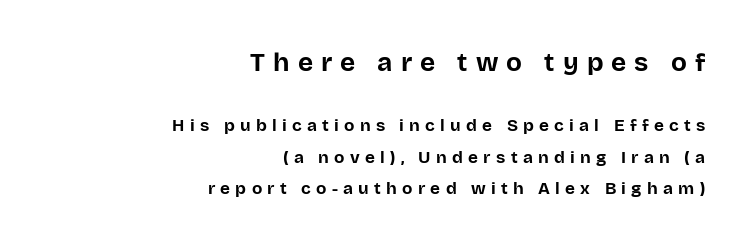
Q: Is the text bold? A: Yes.
Q: Is the text italic (slanted)? A: No, it is upright.
Q: Is the text underlined? A: No.
Q: How is the paragraph aligned? A: Right-aligned.
Q: Is the spacing between letters normal or unusually wide? A: Unusually wide.
Q: Which block of text is set in a larger size, the first (top) or the second (bottom)? A: The first (top) one.
